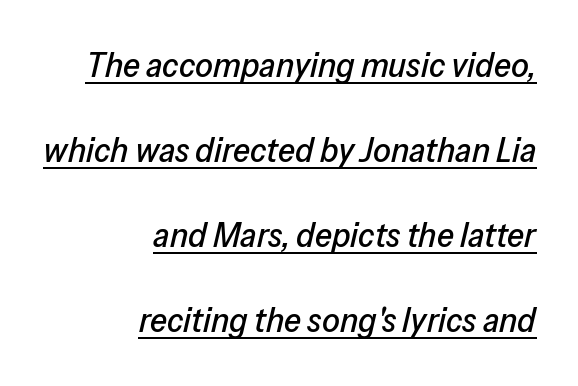
Here the designer chose a conventional face with non-uniform glyph widths. There is no visible air inserted between adjacent glyphs. All the whitespace from short lines collects on the left. The designer dialed line spacing up above the default. Looking at the ascenders, they clearly lean.
